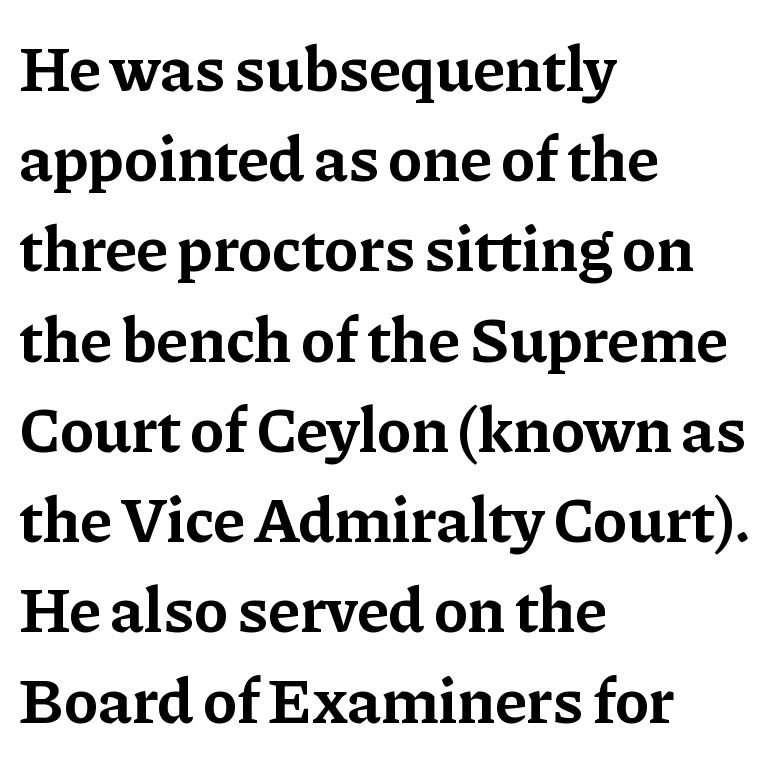
The image shows 64 px bold serif type, upright; set left-aligned, normal line spacing (1.41x), normal letter spacing, not underlined; low stroke contrast and a medium x-height.
